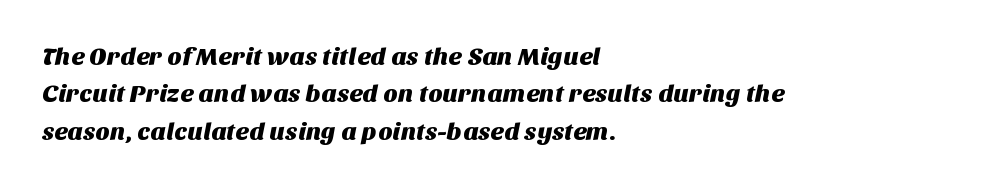
What's the leading like? Ordinary, nothing unusual. Default kerning and tracking; the words read as compact shapes. The foot of each line stays bare and open. Compared with a centered layout, this one pins lines to the left instead.
